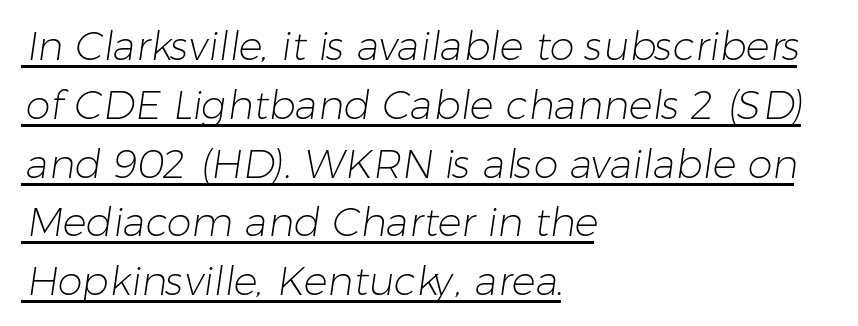
{"serif": "no", "bold": "no", "weight": "light", "width": "normal", "stroke_contrast": "low", "x_height": "medium", "monospaced": "no", "underline": "yes", "align": "left", "line_spacing": "normal", "line_spacing_ratio": 1.47, "letter_spacing": "normal", "letter_spacing_em": 0.0, "glyph_px": 40}
